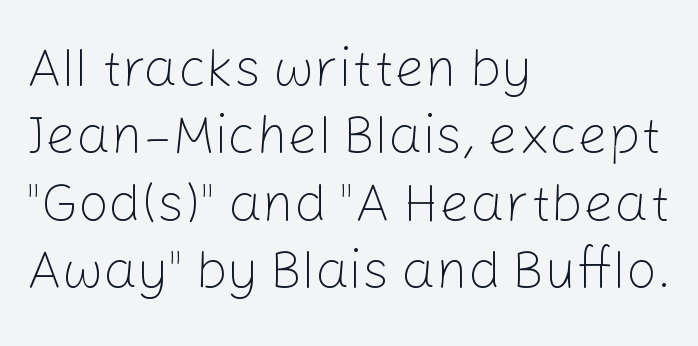
{"serif": "no", "italic": "no", "bold": "no", "weight": "light", "width": "normal", "stroke_contrast": "low", "x_height": "medium", "monospaced": "no", "underline": "no", "align": "left", "line_spacing": "normal", "line_spacing_ratio": 1.25, "letter_spacing": "normal", "letter_spacing_em": 0.0, "glyph_px": 54}
